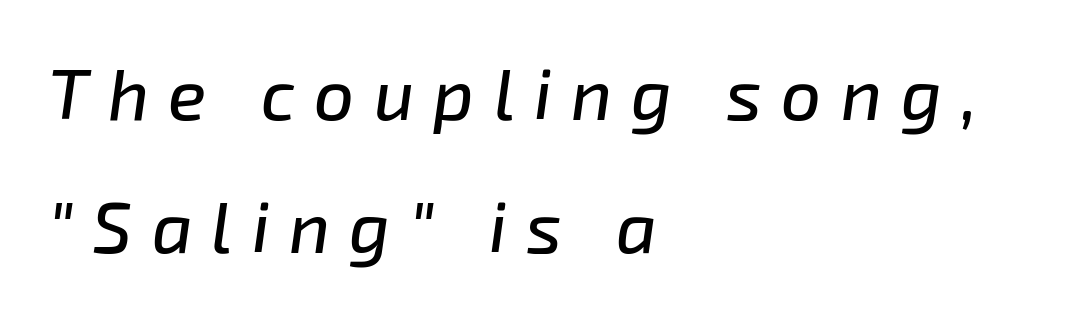
{"italic": "yes", "lean": "right", "slant_degrees": 8, "width": "normal", "stroke_contrast": "low", "x_height": "medium", "monospaced": "no", "underline": "no", "align": "left", "line_spacing_ratio": 1.88, "letter_spacing": "wide", "letter_spacing_em": 0.27, "glyph_px": 71}
